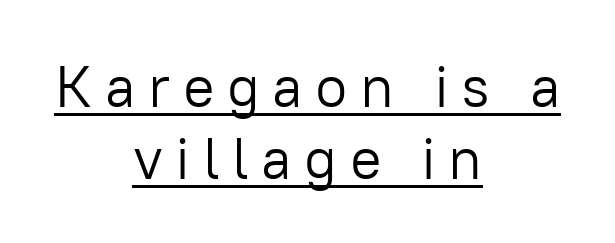
{"serif": "no", "italic": "no", "bold": "no", "weight": "light", "width": "normal", "stroke_contrast": "low", "x_height": "medium", "monospaced": "no", "underline": "yes", "align": "center", "line_spacing_ratio": 1.22, "letter_spacing": "wide", "letter_spacing_em": 0.21, "glyph_px": 59}
